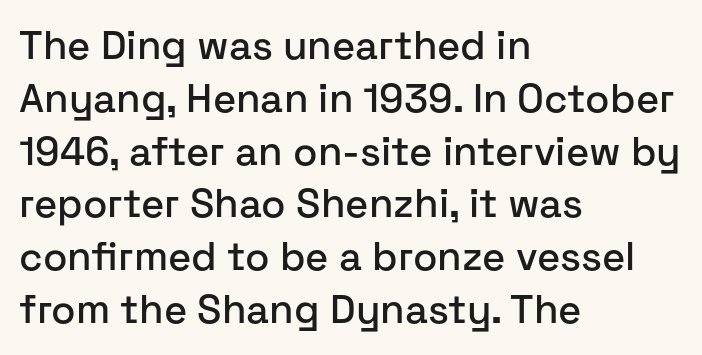
Evenly set lines give the paragraph a standard silhouette. Just letters on the line, the space beneath them empty. Serif or sans? Sans — the stroke terminals are bare. Students, note that the glyphs here touch the page at normal intervals.
